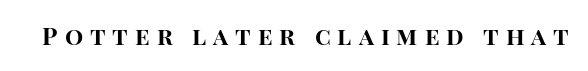
Q: Is the text bold? A: Yes.
Q: Is the text italic (slanted)? A: No, it is upright.
Q: Is the text underlined? A: No.
Q: Is the spacing between letters normal or unusually wide? A: Unusually wide.
